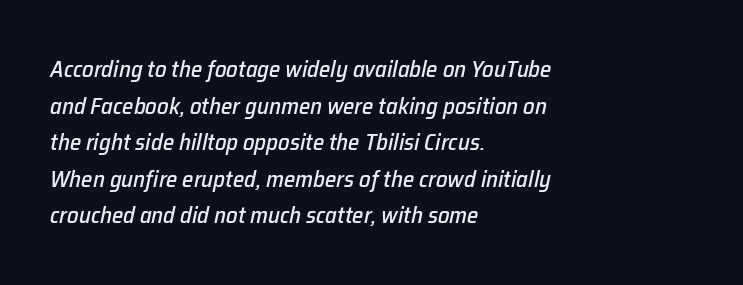
Q: Is the text italic (slanted)? A: Yes, it leans right by about 12 degrees.
Q: Is the text underlined? A: No.
Q: How is the paragraph aligned? A: Left-aligned.
Q: Is the spacing between letters normal or unusually wide? A: Normal.
Q: Is the spacing between lines tight, normal or loose? A: Normal.
